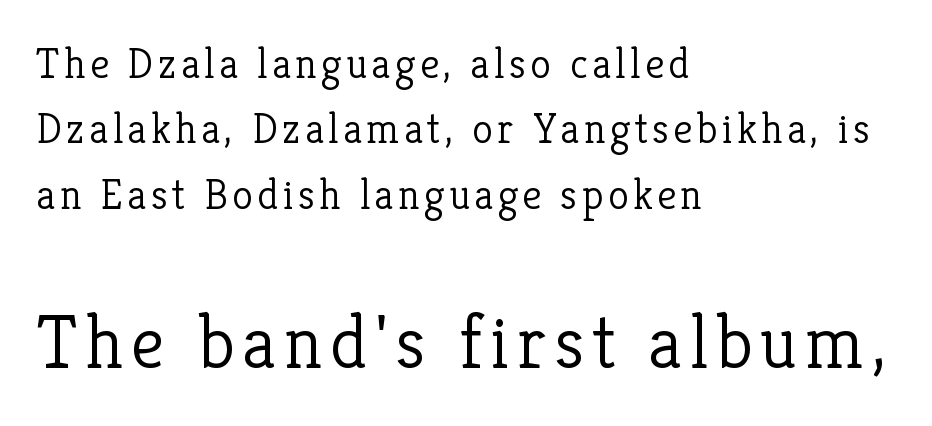
{"serif": "yes", "italic": "no", "bold": "no", "weight": "light", "width": "normal", "stroke_contrast": "low", "x_height": "medium", "monospaced": "no", "underline": "no", "align": "left", "line_spacing": "normal", "line_spacing_ratio": 1.52, "larger_block": "second", "size_ratio": 1.77, "glyph_px": 76}
